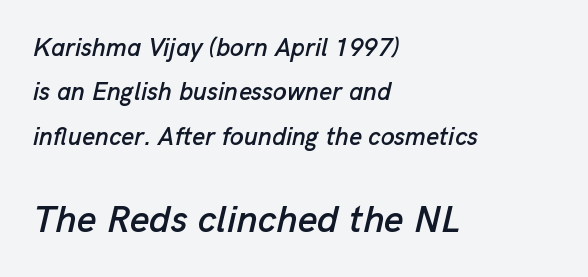
{"italic": "yes", "lean": "right", "slant_degrees": 13, "width": "normal", "stroke_contrast": "low", "x_height": "medium", "monospaced": "no", "underline": "no", "align": "left", "line_spacing_ratio": 1.78, "letter_spacing": "normal", "letter_spacing_em": 0.0, "larger_block": "second", "size_ratio": 1.52, "glyph_px": 38}
